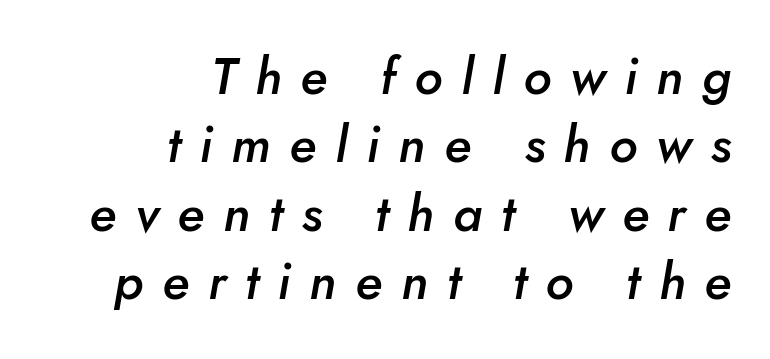
The letters are semibold — heavier than regular but short of a full bold. What stands out about the letter spacing? Its width — letters are far apart. Honestly, there is no underline to notice here at all. Right-aligned paragraph, ragged on the left.
